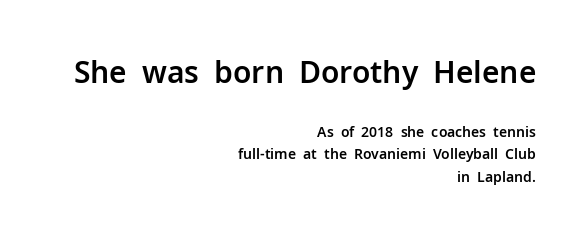
{"serif": "no", "italic": "no", "width": "normal", "stroke_contrast": "low", "x_height": "medium", "monospaced": "no", "underline": "no", "align": "right", "line_spacing": "normal", "line_spacing_ratio": 1.6, "letter_spacing": "normal", "letter_spacing_em": 0.0, "larger_block": "first", "size_ratio": 2.14, "glyph_px": 30}
